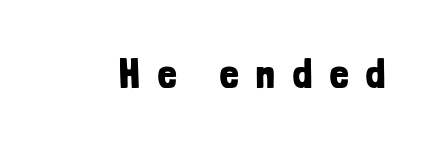
Q: Is the text bold? A: Yes.
Q: Is the text italic (slanted)? A: No, it is upright.
Q: Is the typeface a serif or a sans-serif typeface? A: Sans-serif.
Q: Is the text underlined? A: No.
Q: Is the spacing between letters normal or unusually wide? A: Unusually wide.
Q: Width (condensed, normal, or wide)? A: Condensed.
Q: Stroke contrast? A: Low.
Q: x-height? A: Medium.
Q: Monospaced? A: No.
